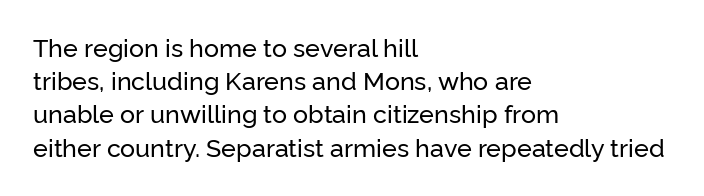
The image shows 25 px text type, upright; set left-aligned, normal line spacing (1.33x), normal letter spacing, not underlined.
